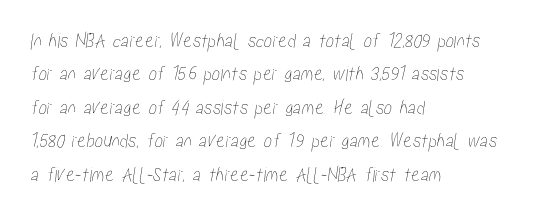
The image shows 21 px text type; set left-aligned, normal line spacing (1.59x), normal letter spacing, not underlined.
